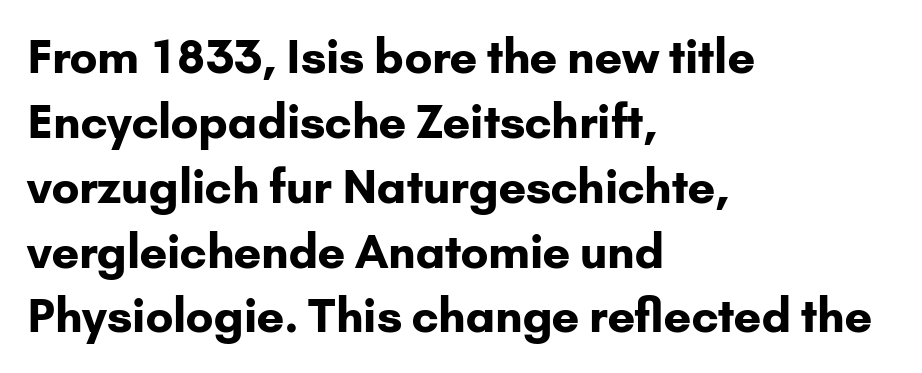
Q: Is the text bold? A: Yes.
Q: Is the text italic (slanted)? A: No, it is upright.
Q: Is the typeface a serif or a sans-serif typeface? A: Sans-serif.
Q: Is the text underlined? A: No.
Q: How is the paragraph aligned? A: Left-aligned.
Q: Is the spacing between letters normal or unusually wide? A: Normal.
Q: Is the spacing between lines tight, normal or loose? A: Normal.
Q: Width (condensed, normal, or wide)? A: Normal.
Q: Stroke contrast? A: Low.
Q: x-height? A: Small.
Q: Monospaced? A: No.
